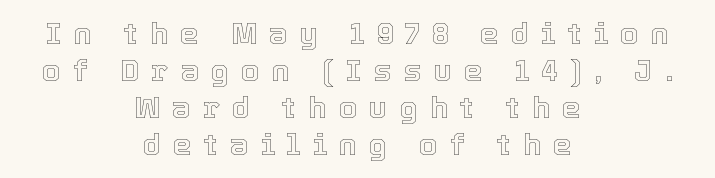
The image shows 30 px text type, upright; set centered, line spacing 1.23x, unusually wide letter spacing (+0.4 em), not underlined; a medium x-height.
